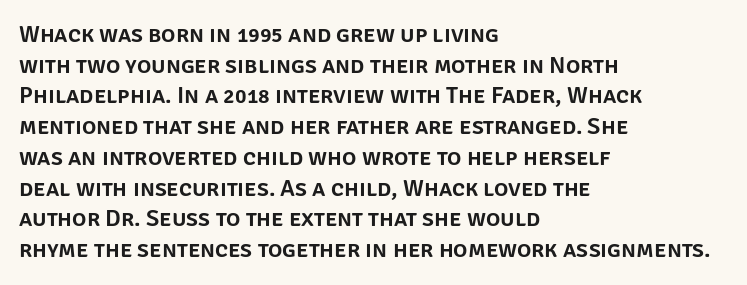
The image shows 24 px text type, upright; set left-aligned, normal line spacing (1.28x), normal letter spacing, not underlined.
